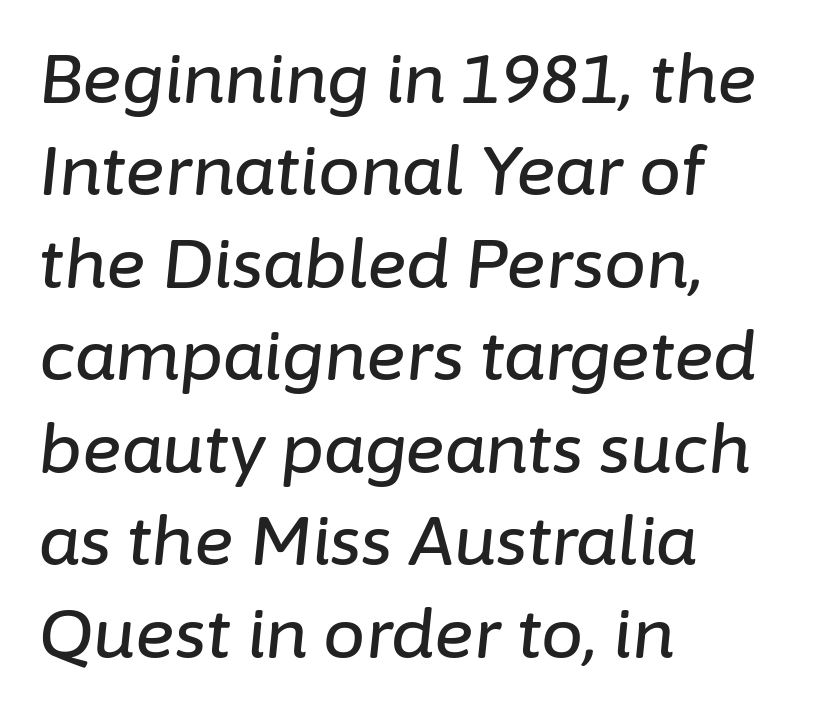
Q: Is the text italic (slanted)? A: Yes, it leans right by about 6 degrees.
Q: Is the text underlined? A: No.
Q: How is the paragraph aligned? A: Left-aligned.
Q: Is the spacing between letters normal or unusually wide? A: Normal.
Q: Is the spacing between lines tight, normal or loose? A: Normal.
Q: Width (condensed, normal, or wide)? A: Normal.
Q: Stroke contrast? A: Low.
Q: x-height? A: Medium.
Q: Monospaced? A: No.
